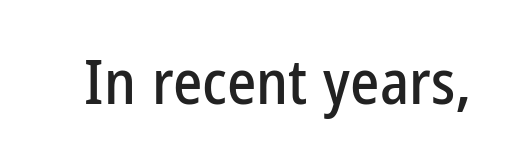
{"serif": "no", "italic": "no", "width": "condensed", "stroke_contrast": "low", "x_height": "medium", "monospaced": "no", "underline": "no", "letter_spacing": "normal", "letter_spacing_em": 0.0, "glyph_px": 62}
